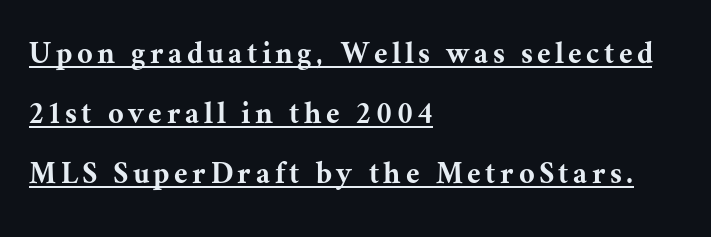
The image shows 34 px serif type, upright; set left-aligned, line spacing 1.76x, underlined; medium stroke contrast and a medium x-height.
